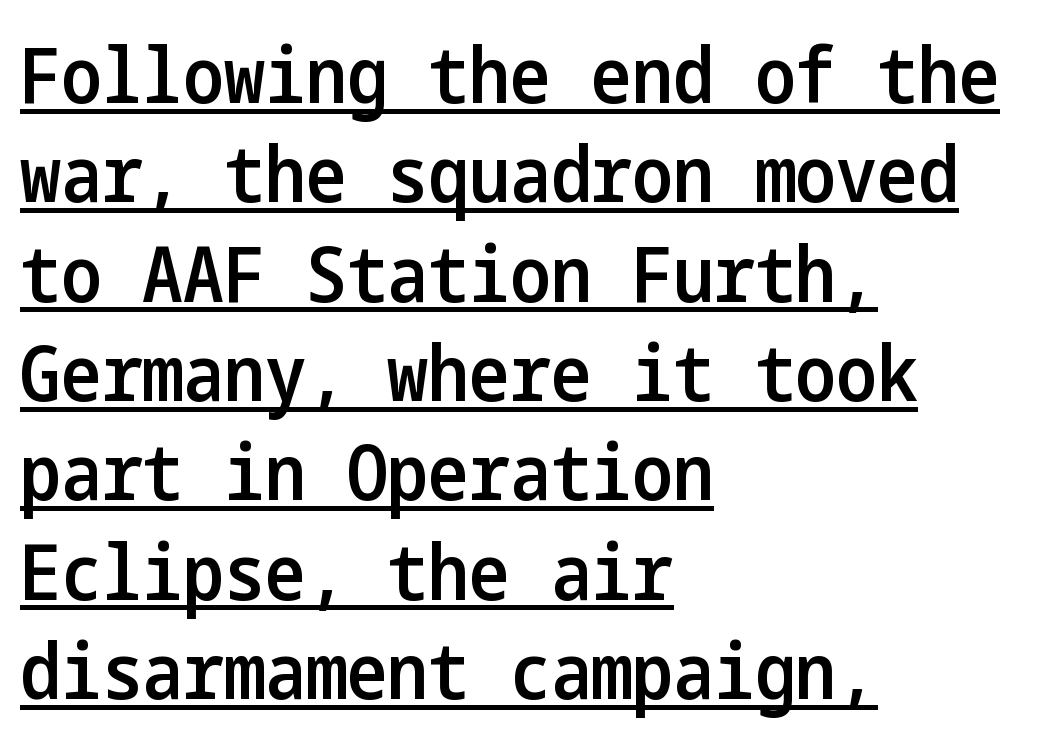
Q: Is the text bold? A: Semi-bold.
Q: Is the text italic (slanted)? A: No, it is upright.
Q: Is the typeface a serif or a sans-serif typeface? A: Sans-serif.
Q: Is the text underlined? A: Yes.
Q: How is the paragraph aligned? A: Left-aligned.
Q: Is the spacing between letters normal or unusually wide? A: Normal.
Q: Is the spacing between lines tight, normal or loose? A: Normal.
Q: Width (condensed, normal, or wide)? A: Condensed.
Q: Stroke contrast? A: Low.
Q: x-height? A: Medium.
